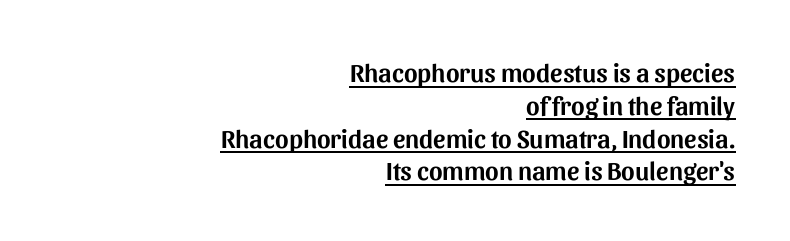
Q: Is the text italic (slanted)? A: No, it is upright.
Q: Is the text underlined? A: Yes.
Q: How is the paragraph aligned? A: Right-aligned.
Q: Is the spacing between letters normal or unusually wide? A: Normal.
Q: Is the spacing between lines tight, normal or loose? A: Normal.
